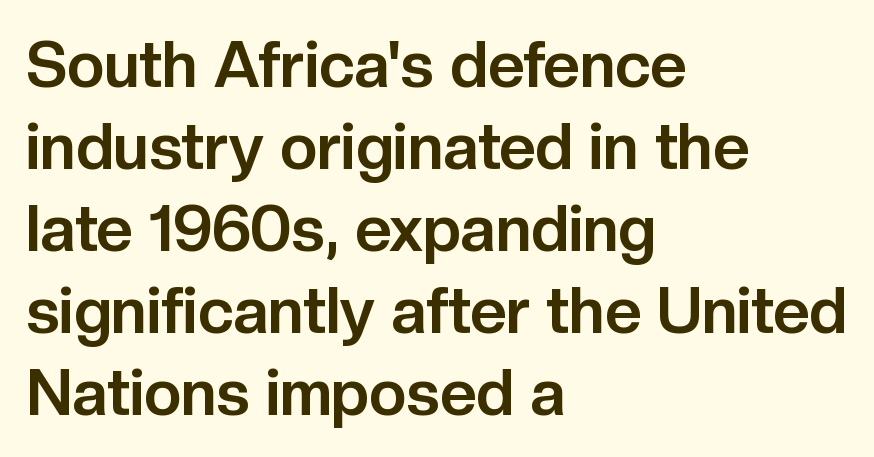
Q: Is the text bold? A: Yes.
Q: Is the text italic (slanted)? A: No, it is upright.
Q: Is the typeface a serif or a sans-serif typeface? A: Sans-serif.
Q: Is the text underlined? A: No.
Q: How is the paragraph aligned? A: Left-aligned.
Q: Is the spacing between letters normal or unusually wide? A: Normal.
Q: Is the spacing between lines tight, normal or loose? A: Normal.
Q: Width (condensed, normal, or wide)? A: Normal.
Q: Stroke contrast? A: Low.
Q: x-height? A: Medium.
Q: Monospaced? A: No.
